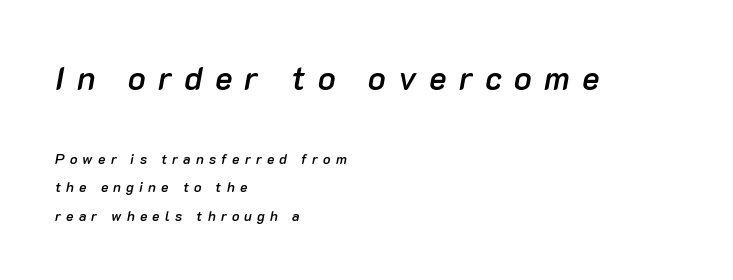
Q: Is the text bold? A: Semi-bold.
Q: Is the text italic (slanted)? A: Yes, it leans right by about 10 degrees.
Q: Is the text underlined? A: No.
Q: How is the paragraph aligned? A: Left-aligned.
Q: Is the spacing between letters normal or unusually wide? A: Unusually wide.
Q: Is the spacing between lines tight, normal or loose? A: Loose.
Q: Which block of text is set in a larger size, the first (top) or the second (bottom)? A: The first (top) one.
Q: Width (condensed, normal, or wide)? A: Normal.
Q: Stroke contrast? A: Low.
Q: x-height? A: Medium.
Q: Monospaced? A: No.
